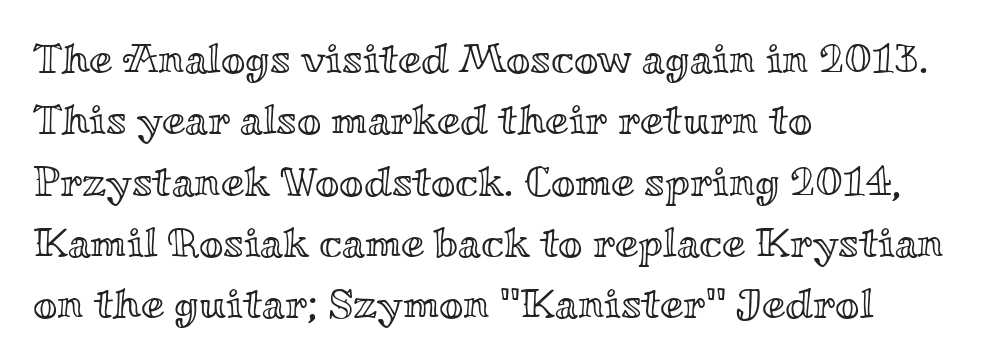
Q: Is the text italic (slanted)? A: No, it is upright.
Q: Is the text underlined? A: No.
Q: How is the paragraph aligned? A: Left-aligned.
Q: Is the spacing between letters normal or unusually wide? A: Normal.
Q: Is the spacing between lines tight, normal or loose? A: Normal.
Q: Width (condensed, normal, or wide)? A: Wide.
Q: x-height? A: Small.
Q: Monospaced? A: No.
